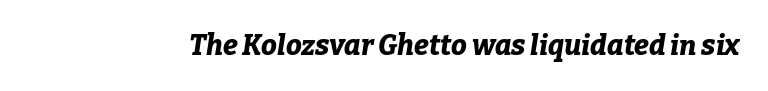
{"italic": "yes", "lean": "right", "slant_degrees": 9, "bold": "yes", "weight": "bold", "width": "normal", "stroke_contrast": "low", "x_height": "medium", "monospaced": "no", "underline": "no", "letter_spacing": "normal", "letter_spacing_em": 0.0, "glyph_px": 28}
